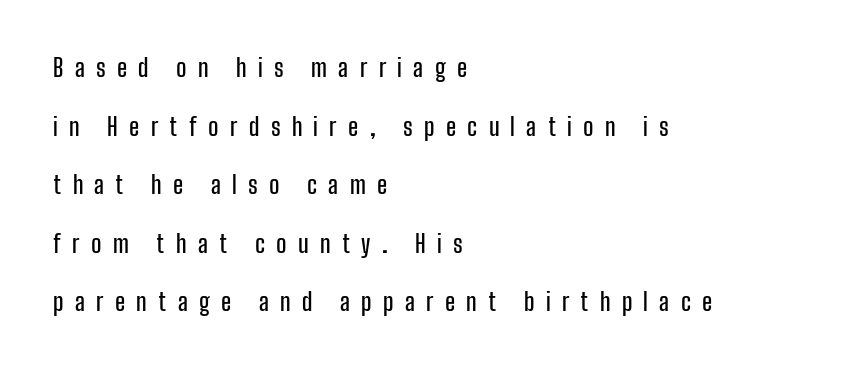
{"italic": "no", "underline": "no", "align": "left", "line_spacing": "loose", "line_spacing_ratio": 2.44, "letter_spacing": "wide", "letter_spacing_em": 0.47, "glyph_px": 24}
